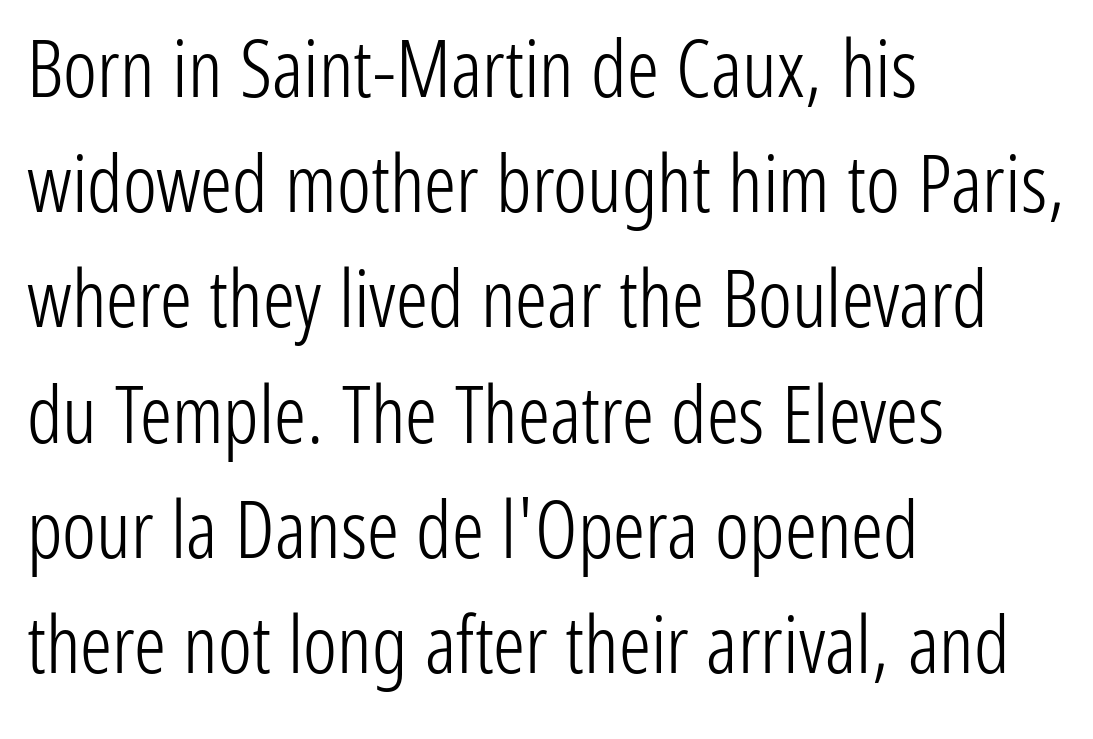
Q: Is the text bold? A: No.
Q: Is the text italic (slanted)? A: No, it is upright.
Q: Is the typeface a serif or a sans-serif typeface? A: Sans-serif.
Q: Is the text underlined? A: No.
Q: How is the paragraph aligned? A: Left-aligned.
Q: Is the spacing between letters normal or unusually wide? A: Normal.
Q: Is the spacing between lines tight, normal or loose? A: Normal.
Q: Width (condensed, normal, or wide)? A: Condensed.
Q: Stroke contrast? A: Low.
Q: x-height? A: Medium.
Q: Monospaced? A: No.
